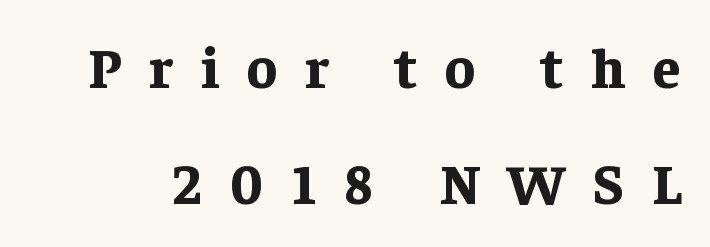
Regarding serifs, this sample has them. Between one letter and the next there's a generous, obvious gap. Type without underlining. The designer dialed line spacing up above the default. As a designer I'd log this as weight 700, bold.
